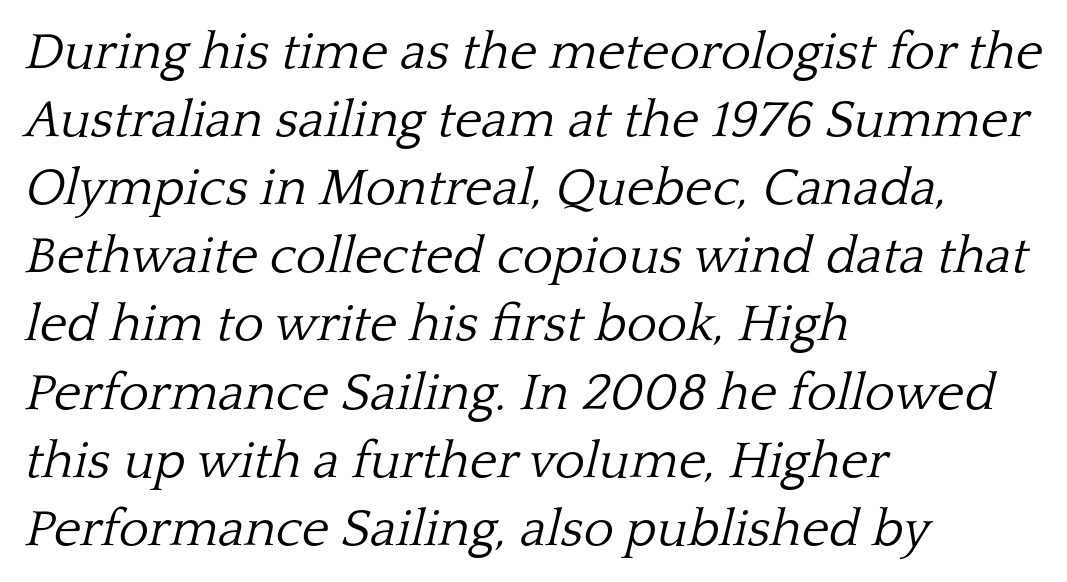
Q: Is the text bold? A: No.
Q: Is the text italic (slanted)? A: Yes, it leans right by about 13 degrees.
Q: Is the typeface a serif or a sans-serif typeface? A: Serif.
Q: Is the text underlined? A: No.
Q: How is the paragraph aligned? A: Left-aligned.
Q: Is the spacing between letters normal or unusually wide? A: Normal.
Q: Is the spacing between lines tight, normal or loose? A: Normal.
Q: Width (condensed, normal, or wide)? A: Normal.
Q: Stroke contrast? A: Low.
Q: x-height? A: Medium.
Q: Monospaced? A: No.
